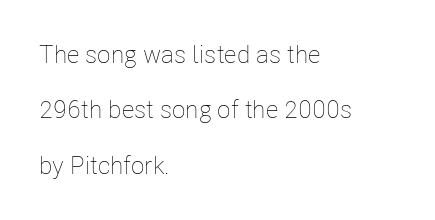
{"italic": "no", "bold": "no", "underline": "no", "align": "left", "line_spacing": "loose", "line_spacing_ratio": 2.22, "letter_spacing": "normal", "letter_spacing_em": 0.0, "glyph_px": 25}
